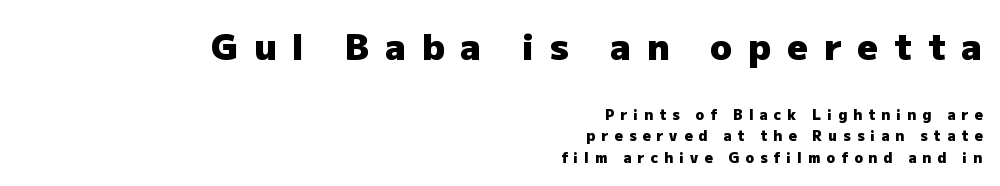
The image shows 36 px heavy sans-serif type, upright; set right-aligned, normal line spacing (1.55x), unusually wide letter spacing (+0.44 em), not underlined; the first (top) block is 2.57x larger; low stroke contrast and a medium x-height.
